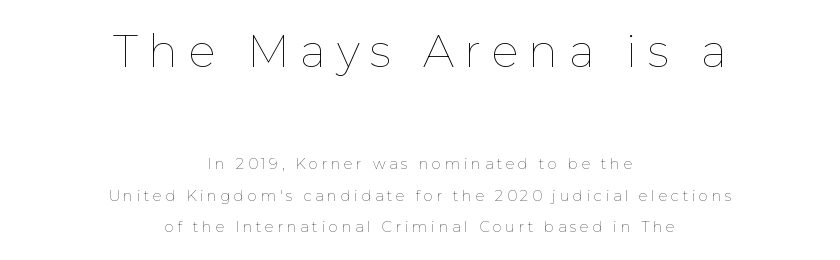
Horizontal bands of white between lines are thick stripes. This layout puts the oversized block above and the modest block below. Is this a fixed-width face? No — the glyphs have proportional, varying widths. Display-style spreading of the glyphs; the letterfit is very open. The lettering holds an erect, upright posture throughout.
